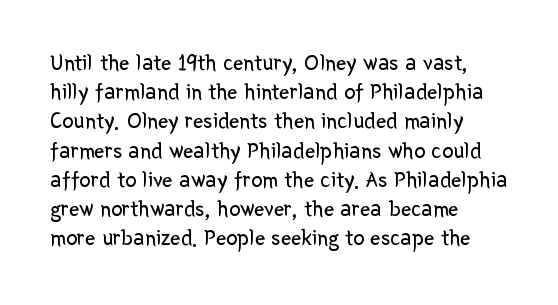
Nothing unusual about the tracking: characters are spaced as the font intends. Caption: multi-line text, flush left, ragged right. How would I describe the line gaps? Plain and ordinary. Unbolded letterforms with no extra heft.
